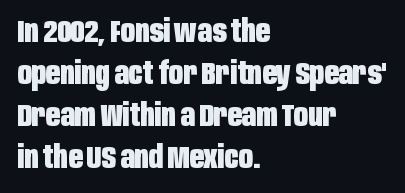
The image shows 31 px heavy, condensed sans-serif type, upright; set left-aligned, normal line spacing (1.35x), normal letter spacing, not underlined; low stroke contrast and a large x-height.
